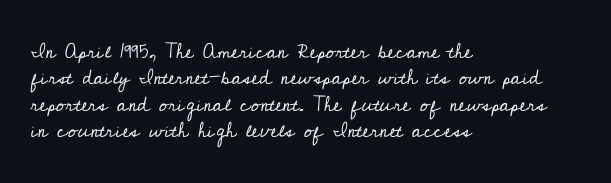
Q: Is the text bold? A: No.
Q: Is the text italic (slanted)? A: Yes.
Q: Is the text underlined? A: No.
Q: How is the paragraph aligned? A: Left-aligned.
Q: Is the spacing between letters normal or unusually wide? A: Normal.
Q: Is the spacing between lines tight, normal or loose? A: Normal.
